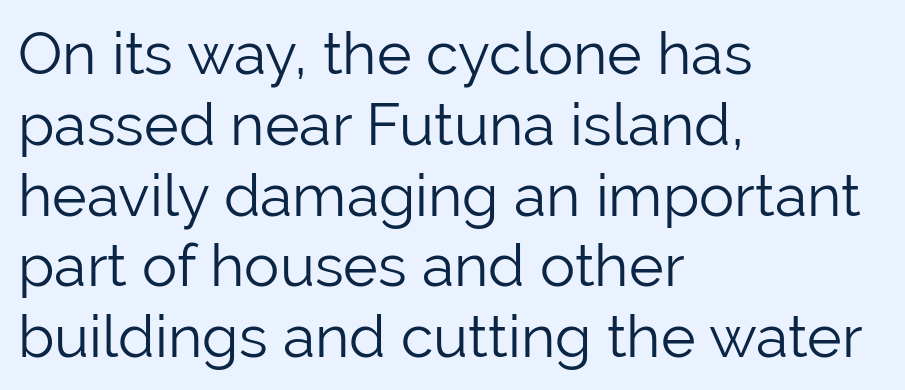
The image shows 59 px light sans-serif type, upright; set left-aligned, line spacing 1.2x, normal letter spacing, not underlined; low stroke contrast and a medium x-height.
